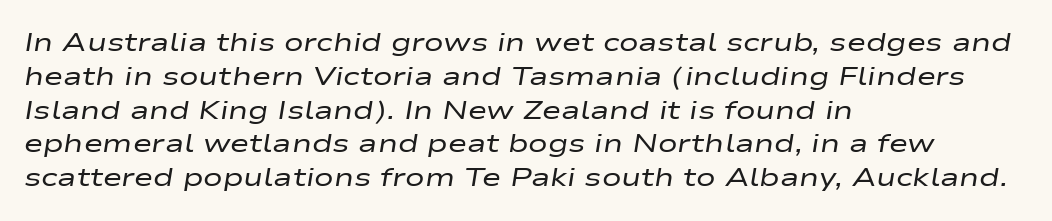
{"italic": "yes", "lean": "right", "slant_degrees": 9, "bold": "no", "underline": "no", "align": "left", "line_spacing": "normal", "line_spacing_ratio": 1.3, "letter_spacing": "normal", "letter_spacing_em": 0.0, "glyph_px": 26}
